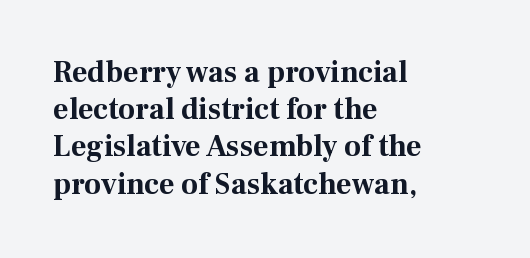
The image shows 30 px bold serif type, upright; set left-aligned, line spacing 1.24x, normal letter spacing, not underlined; medium stroke contrast and a medium x-height.
